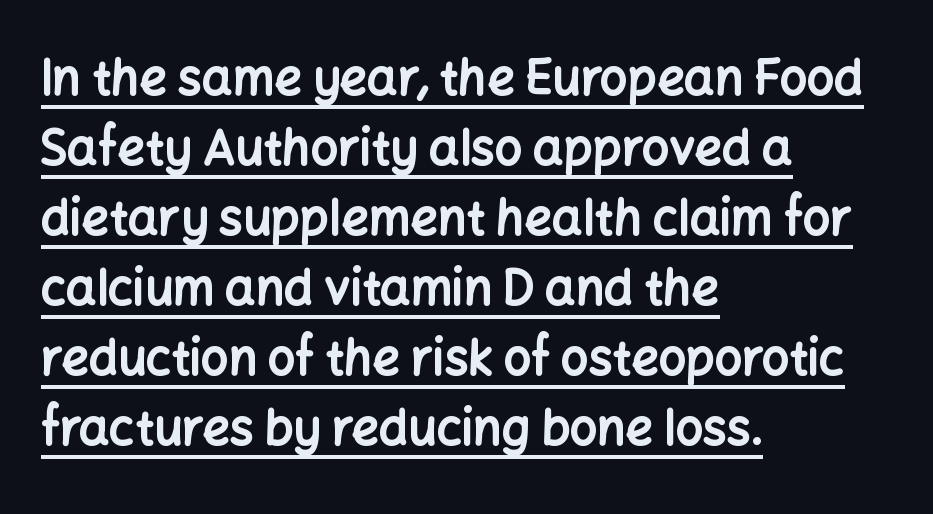
I'd call this a sans setting — the letters go barefoot. Successive baselines arrive at the customary interval. Posture: straight, roman, zero tilt. The paragraph has a hard left edge and a soft right edge.
